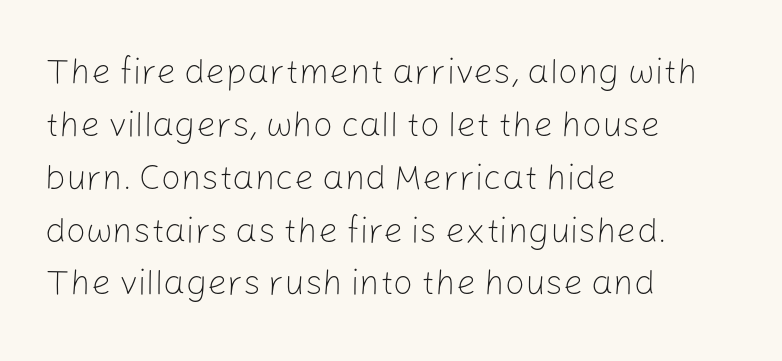
Q: Is the text bold? A: No.
Q: Is the text italic (slanted)? A: No, it is upright.
Q: Is the typeface a serif or a sans-serif typeface? A: Sans-serif.
Q: Is the text underlined? A: No.
Q: How is the paragraph aligned? A: Left-aligned.
Q: Is the spacing between letters normal or unusually wide? A: Normal.
Q: Is the spacing between lines tight, normal or loose? A: Normal.
Q: Width (condensed, normal, or wide)? A: Normal.
Q: Stroke contrast? A: Low.
Q: x-height? A: Medium.
Q: Monospaced? A: No.
